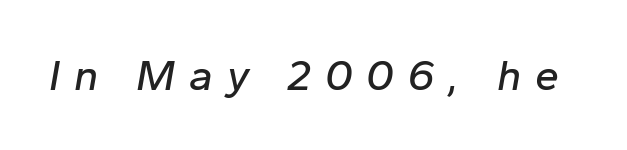
The image shows 43 px text type, italic (leaning right); set unusually wide letter spacing (+0.32 em), not underlined; low stroke contrast and a medium x-height.
